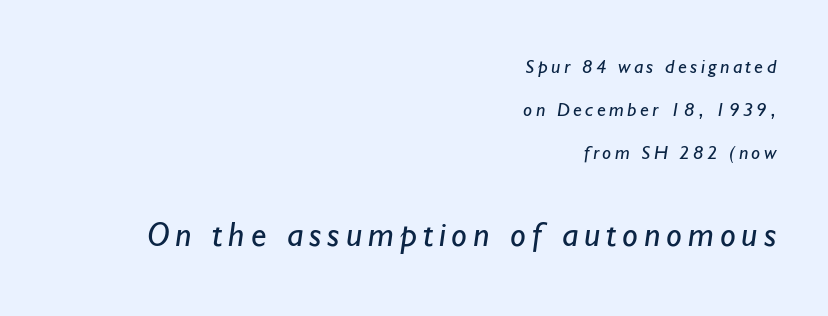
{"serif": "no", "bold": "no", "weight": "regular", "width": "normal", "stroke_contrast": "low", "x_height": "small", "monospaced": "no", "underline": "no", "align": "right", "line_spacing": "loose", "line_spacing_ratio": 2.16, "larger_block": "second", "size_ratio": 1.75, "glyph_px": 35}
